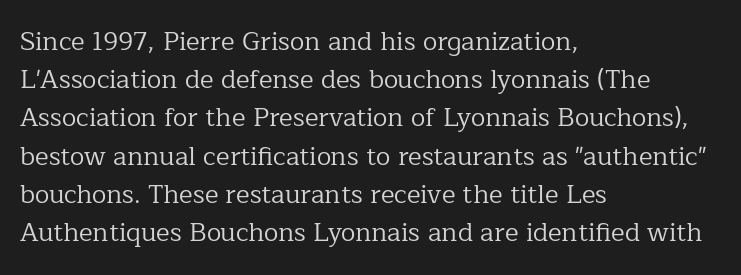
Q: Is the text bold? A: No.
Q: Is the text italic (slanted)? A: No, it is upright.
Q: Is the text underlined? A: No.
Q: How is the paragraph aligned? A: Left-aligned.
Q: Is the spacing between letters normal or unusually wide? A: Normal.
Q: Is the spacing between lines tight, normal or loose? A: Normal.
